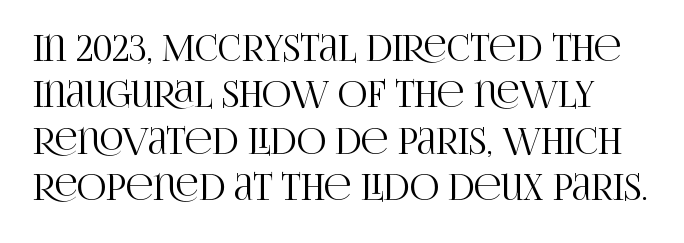
{"serif": "yes", "italic": "no", "width": "condensed", "stroke_contrast": "high", "x_height": "large", "monospaced": "no", "underline": "no", "line_spacing": "normal", "line_spacing_ratio": 1.29, "letter_spacing": "normal", "letter_spacing_em": 0.0, "glyph_px": 36}
